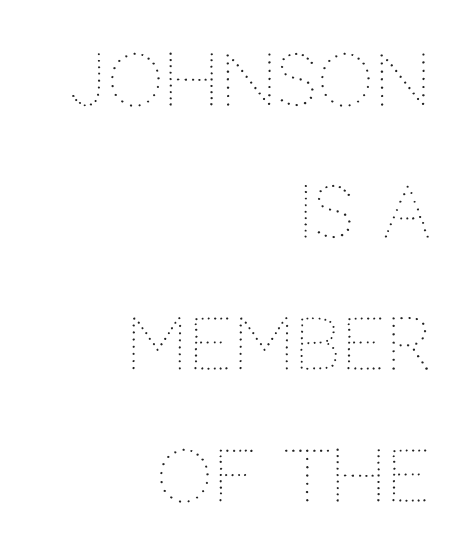
Q: Is the text bold? A: No.
Q: Is the text italic (slanted)? A: No, it is upright.
Q: Is the text underlined? A: No.
Q: How is the paragraph aligned? A: Right-aligned.
Q: Is the spacing between letters normal or unusually wide? A: Normal.
Q: Width (condensed, normal, or wide)? A: Normal.
Q: Stroke contrast? A: Medium.
Q: x-height? A: Large.
Q: Monospaced? A: No.
